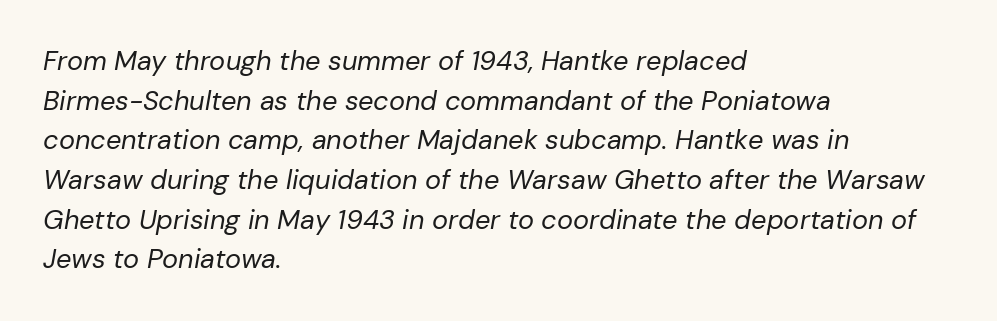
{"italic": "yes", "lean": "right", "slant_degrees": 10, "bold": "no", "underline": "no", "align": "left", "line_spacing": "normal", "line_spacing_ratio": 1.47, "letter_spacing": "normal", "letter_spacing_em": 0.0, "glyph_px": 27}
